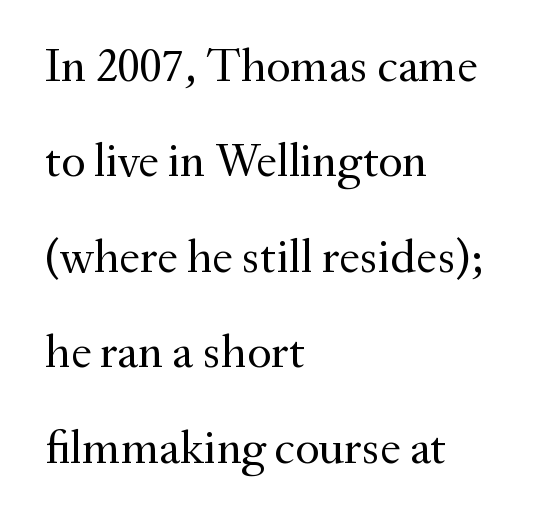
Q: Is the text bold? A: No.
Q: Is the text italic (slanted)? A: No, it is upright.
Q: Is the typeface a serif or a sans-serif typeface? A: Serif.
Q: Is the text underlined? A: No.
Q: How is the paragraph aligned? A: Left-aligned.
Q: Is the spacing between letters normal or unusually wide? A: Normal.
Q: Is the spacing between lines tight, normal or loose? A: Loose.
Q: Width (condensed, normal, or wide)? A: Normal.
Q: Stroke contrast? A: Medium.
Q: x-height? A: Small.
Q: Monospaced? A: No.
